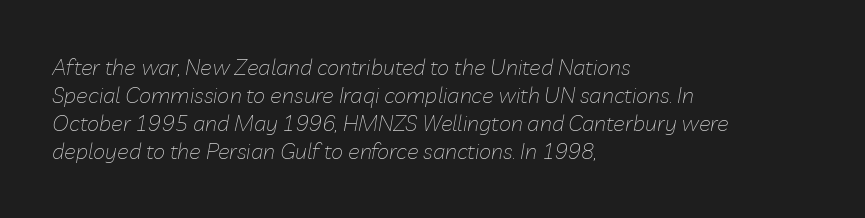
The image shows 22 px text type, italic (leaning right); set left-aligned, normal line spacing (1.28x), normal letter spacing, not underlined.
